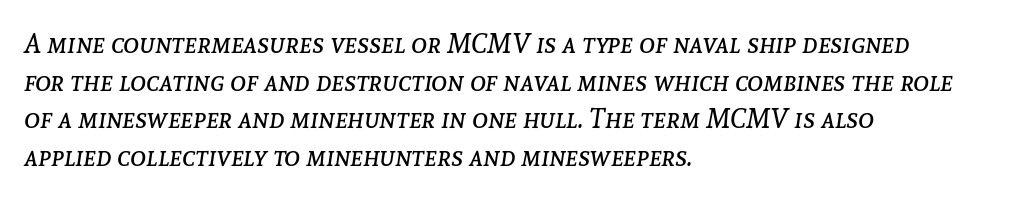
The image shows 27 px text type, italic (leaning right); set left-aligned, normal line spacing (1.39x), normal letter spacing, not underlined.
